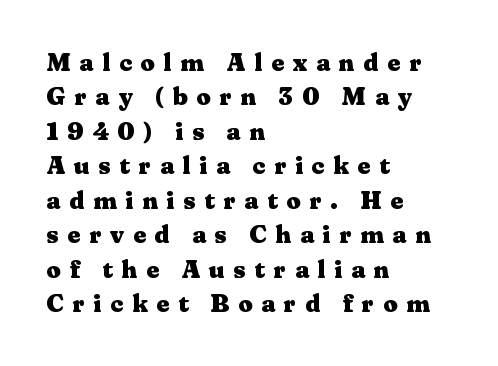
If you drew a line through each stem, it would be perfectly vertical. Baseline-to-baseline distance is the conventional proportion of letter height. The strokes are fattened all the way to bold. Is the letter spacing exaggerated? Yes — the characters are pushed far apart.
